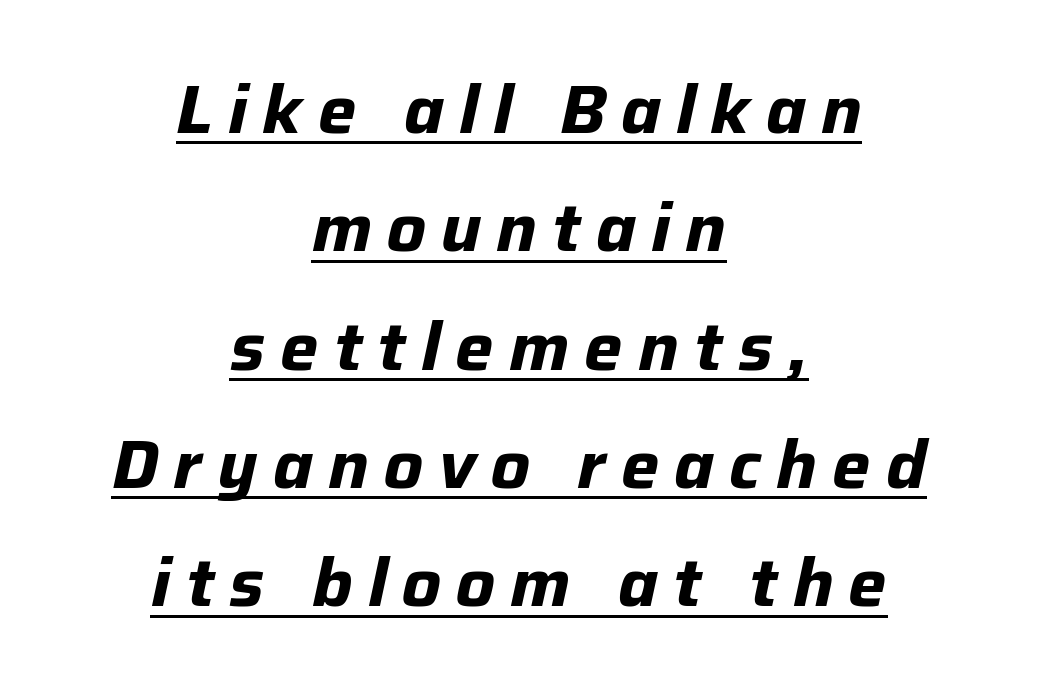
{"italic": "yes", "lean": "right", "slant_degrees": 12, "bold": "yes", "weight": "bold", "width": "normal", "stroke_contrast": "low", "x_height": "medium", "monospaced": "no", "underline": "yes", "align": "center", "line_spacing_ratio": 1.74, "letter_spacing": "wide", "letter_spacing_em": 0.22, "glyph_px": 68}
